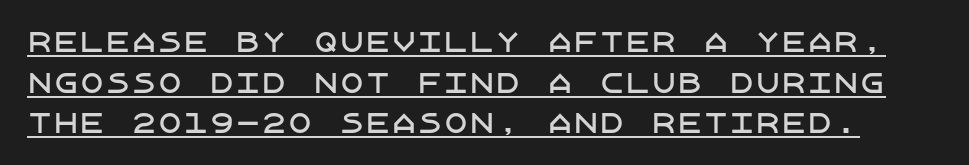
The image shows 26 px text type, upright; set normal line spacing (1.56x), normal letter spacing, underlined.
